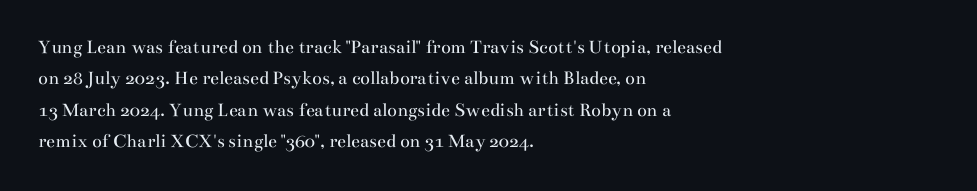
{"italic": "no", "bold": "no", "underline": "no", "align": "left", "line_spacing": "normal", "line_spacing_ratio": 1.57, "letter_spacing": "normal", "letter_spacing_em": 0.0, "glyph_px": 20}
